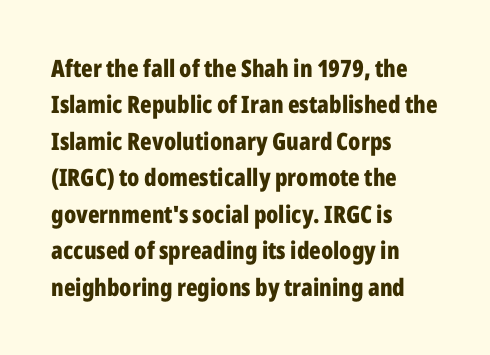
The designer left line spacing at the default. The horizontal fit of the characters is conventional and even. The specimen reads as upright at a glance. The passage shown is not underscored anywhere. The letters are bold, with thick, heavy strokes.
